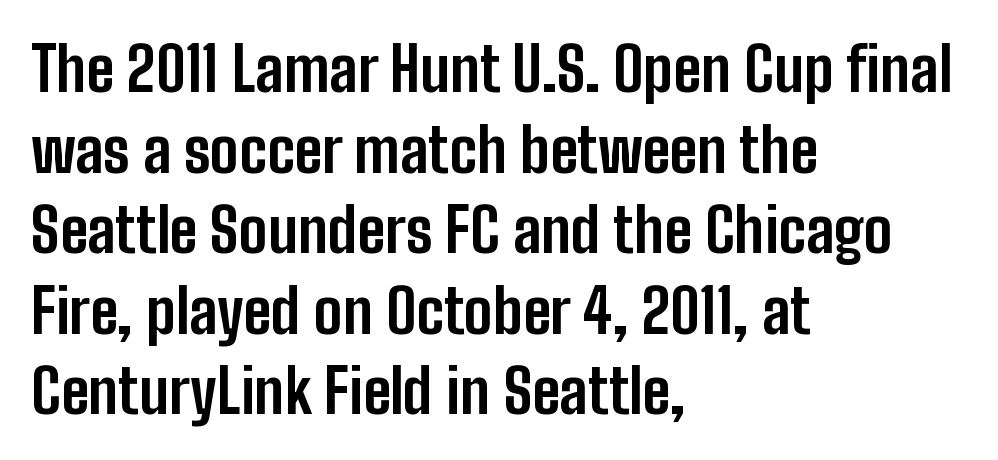
Q: Is the text bold? A: Yes.
Q: Is the text italic (slanted)? A: No, it is upright.
Q: Is the typeface a serif or a sans-serif typeface? A: Sans-serif.
Q: Is the text underlined? A: No.
Q: How is the paragraph aligned? A: Left-aligned.
Q: Is the spacing between letters normal or unusually wide? A: Normal.
Q: Is the spacing between lines tight, normal or loose? A: Normal.
Q: Width (condensed, normal, or wide)? A: Condensed.
Q: Stroke contrast? A: Low.
Q: x-height? A: Medium.
Q: Monospaced? A: No.
